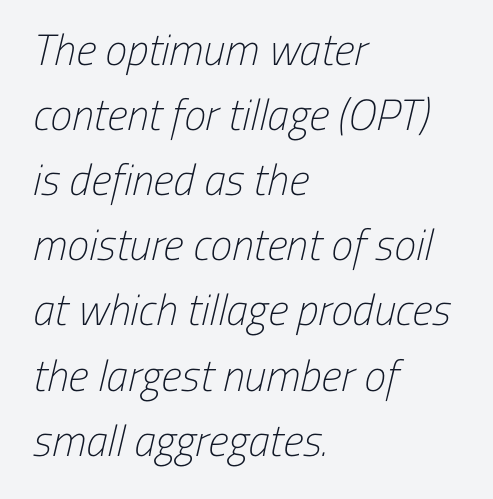
Q: Is the text bold? A: No.
Q: Is the typeface a serif or a sans-serif typeface? A: Sans-serif.
Q: Is the text underlined? A: No.
Q: How is the paragraph aligned? A: Left-aligned.
Q: Is the spacing between letters normal or unusually wide? A: Normal.
Q: Is the spacing between lines tight, normal or loose? A: Normal.
Q: Width (condensed, normal, or wide)? A: Condensed.
Q: Stroke contrast? A: Low.
Q: x-height? A: Medium.
Q: Monospaced? A: No.
